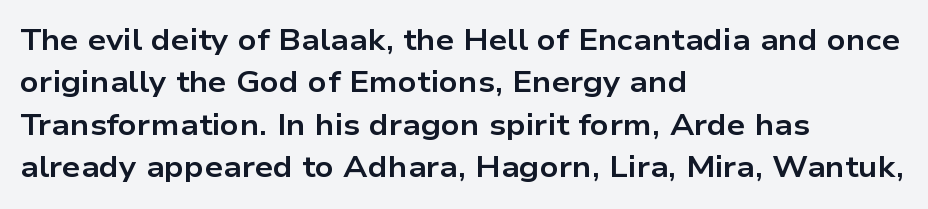
{"serif": "no", "italic": "no", "bold": "yes", "weight": "bold", "width": "wide", "stroke_contrast": "low", "x_height": "medium", "monospaced": "no", "underline": "no", "align": "left", "line_spacing": "normal", "line_spacing_ratio": 1.46, "letter_spacing": "normal", "letter_spacing_em": 0.0, "glyph_px": 29}
